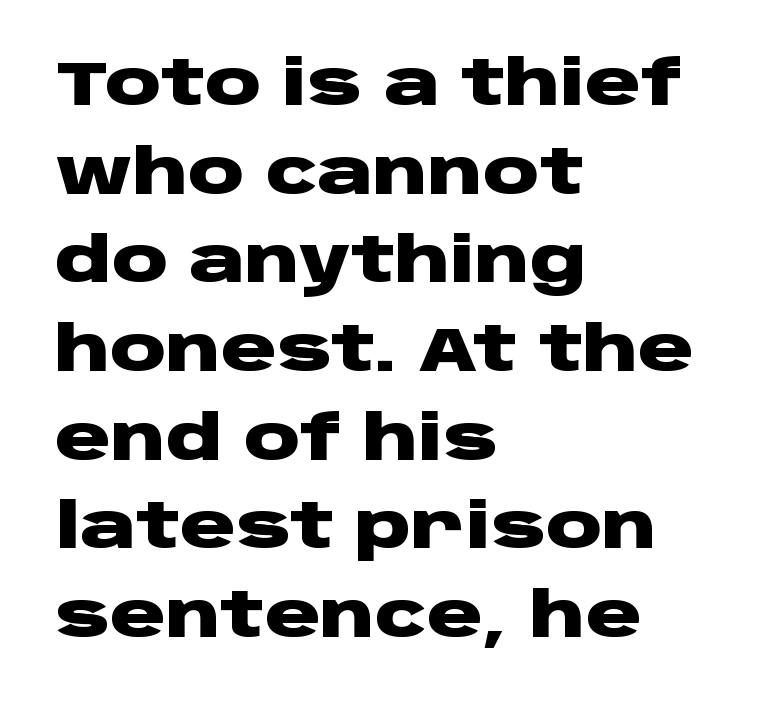
Leading: standard. Each row of text sits above clean, open space. The font's upright variant was chosen for this text. The type family on display is of the sans-serif kind.
